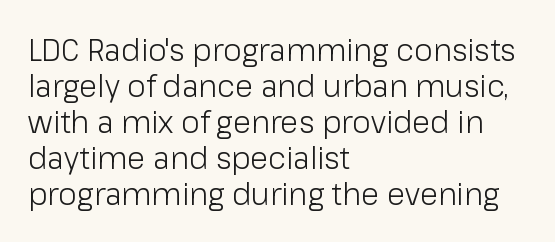
{"serif": "no", "italic": "no", "bold": "no", "weight": "light", "width": "normal", "stroke_contrast": "low", "x_height": "medium", "monospaced": "no", "underline": "no", "align": "left", "line_spacing_ratio": 1.2, "letter_spacing": "normal", "letter_spacing_em": 0.0, "glyph_px": 30}
